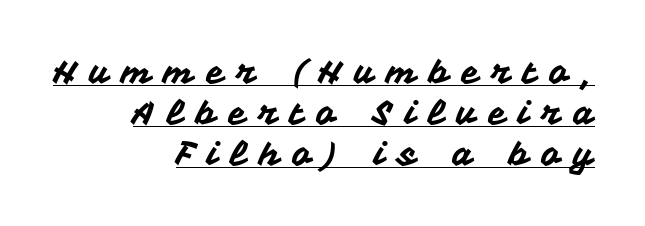
Q: Is the text italic (slanted)? A: Yes.
Q: Is the typeface a serif or a sans-serif typeface? A: Sans-serif.
Q: Is the text underlined? A: Yes.
Q: How is the paragraph aligned? A: Right-aligned.
Q: Is the spacing between letters normal or unusually wide? A: Unusually wide.
Q: Width (condensed, normal, or wide)? A: Normal.
Q: Stroke contrast? A: Medium.
Q: x-height? A: Medium.
Q: Monospaced? A: No.
